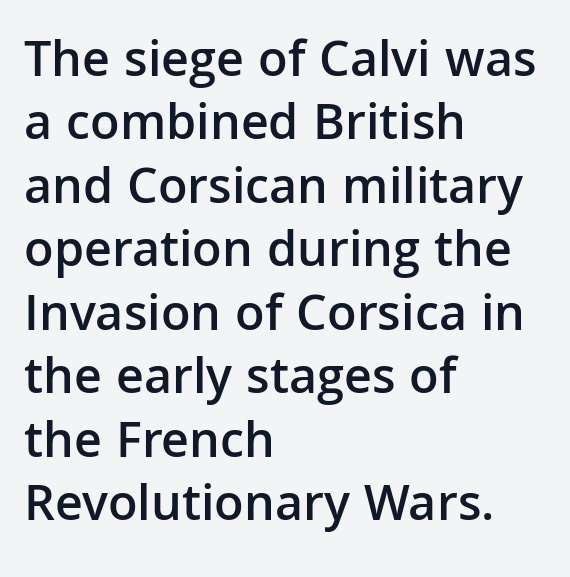
The face used here is a semibold: visibly heavier than regular, lighter than bold. Observe the ordinary spacing: letters are neighbours, not strangers. Spacing verdict: proportional, widths tailored to each character. The text block is weighted toward the left margin, trailing off unevenly rightward.
